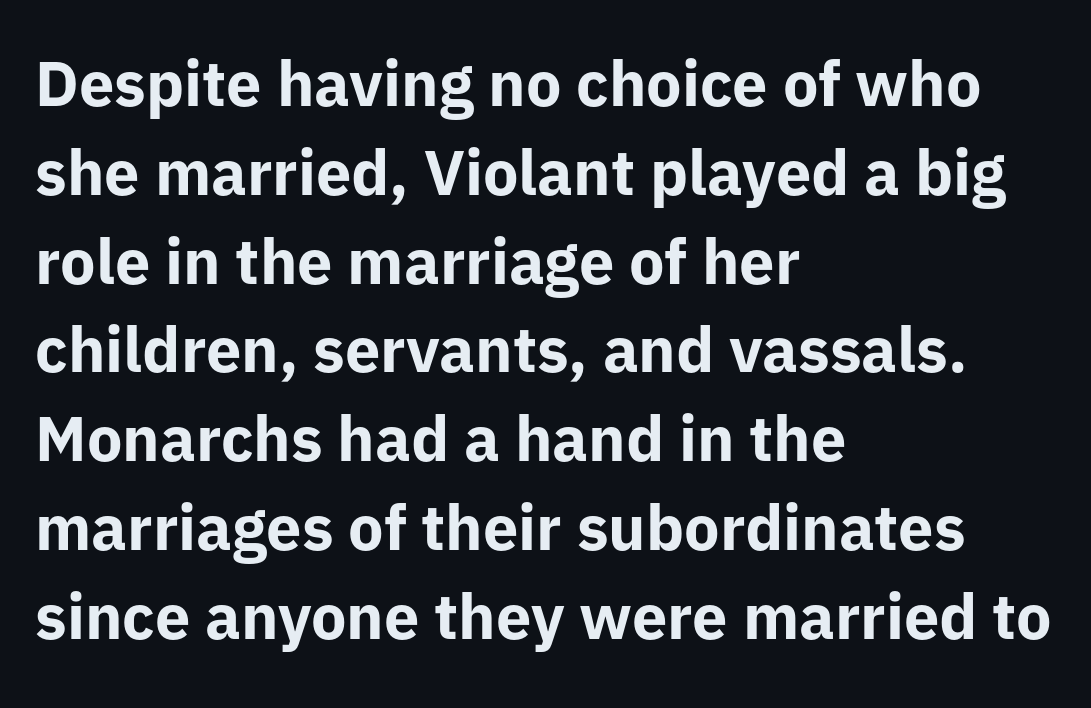
Q: Is the text bold? A: Yes.
Q: Is the text italic (slanted)? A: No, it is upright.
Q: Is the typeface a serif or a sans-serif typeface? A: Sans-serif.
Q: Is the text underlined? A: No.
Q: How is the paragraph aligned? A: Left-aligned.
Q: Is the spacing between letters normal or unusually wide? A: Normal.
Q: Is the spacing between lines tight, normal or loose? A: Normal.
Q: Width (condensed, normal, or wide)? A: Normal.
Q: Stroke contrast? A: Low.
Q: x-height? A: Medium.
Q: Monospaced? A: No.
